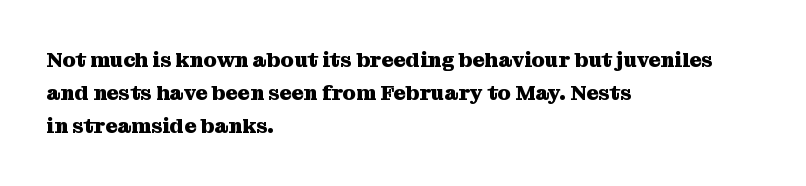
Q: Is the text bold? A: Yes.
Q: Is the text italic (slanted)? A: No, it is upright.
Q: Is the text underlined? A: No.
Q: How is the paragraph aligned? A: Left-aligned.
Q: Is the spacing between letters normal or unusually wide? A: Normal.
Q: Is the spacing between lines tight, normal or loose? A: Normal.
